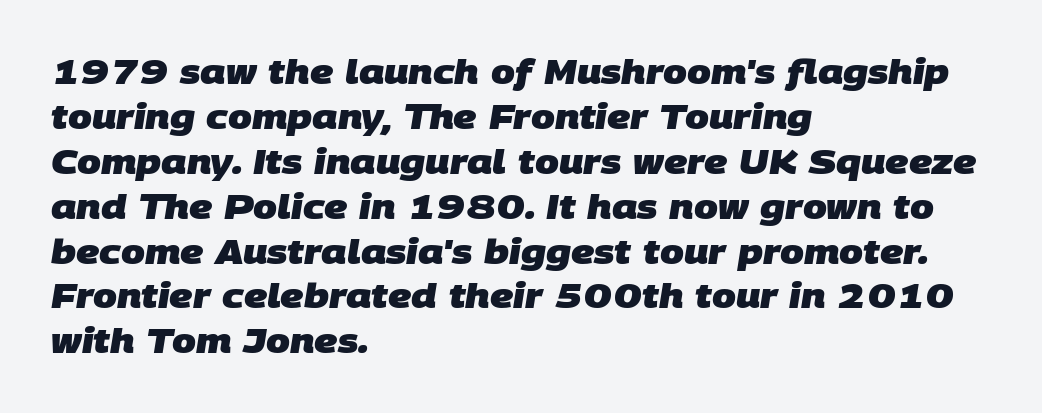
{"serif": "no", "bold": "yes", "weight": "heavy", "width": "normal", "stroke_contrast": "low", "x_height": "large", "monospaced": "no", "underline": "no", "align": "left", "line_spacing": "normal", "line_spacing_ratio": 1.32, "letter_spacing": "normal", "letter_spacing_em": 0.0, "glyph_px": 34}
